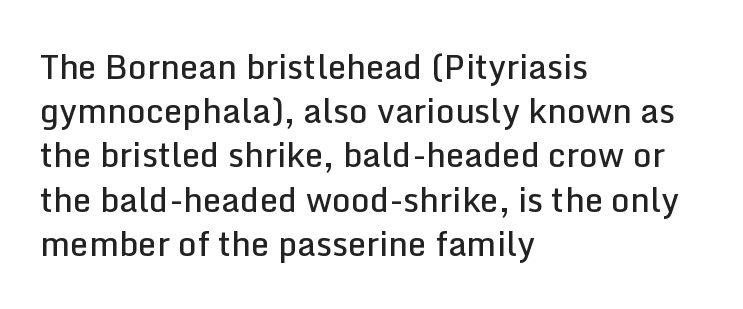
Varying glyph widths throughout — classic text-font behaviour. No word sits above an underline. Bold? Not quite — semibold, heavier than regular but stopping short. Short and long lines alike share a common starting point at left.
